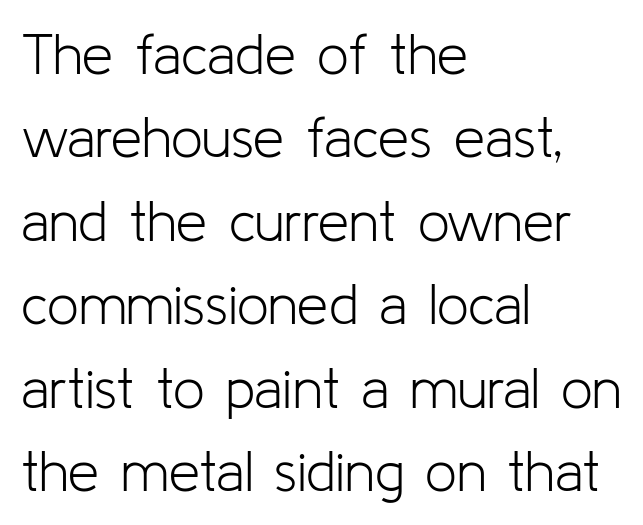
{"serif": "no", "italic": "no", "bold": "no", "weight": "light", "width": "normal", "stroke_contrast": "low", "x_height": "medium", "monospaced": "no", "underline": "no", "align": "left", "line_spacing": "normal", "line_spacing_ratio": 1.49, "letter_spacing": "normal", "letter_spacing_em": 0.0, "glyph_px": 56}
